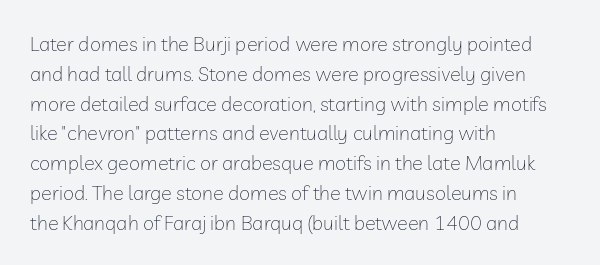
Rule under the text: the space is simply empty. Upright lettering throughout. This rendering leaves character spacing at its baseline value. If you drew a ruler down the left edge, every line would touch it. Is there much room between lines? A standard amount, neither cramped nor airy. This reads as an unemphasized weight, regular at the heaviest.
